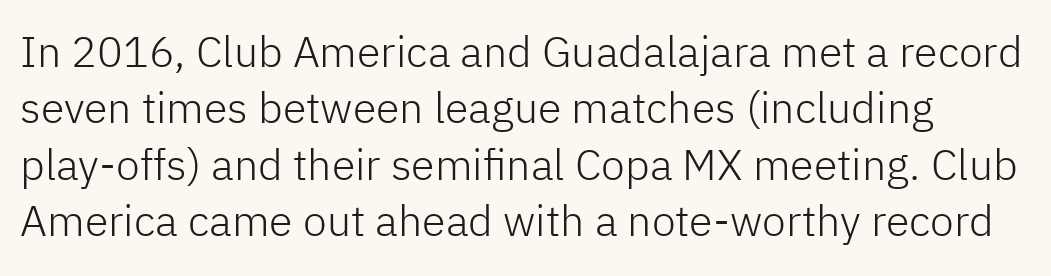
The typography opts for an upright posture over an oblique one. Each row of text sits above clean, open space. Think of a printed novel: that variable character pitch is what you see here. Examine the stroke ends and you'll find no serifs. The passage shown has conventional tracking throughout.
